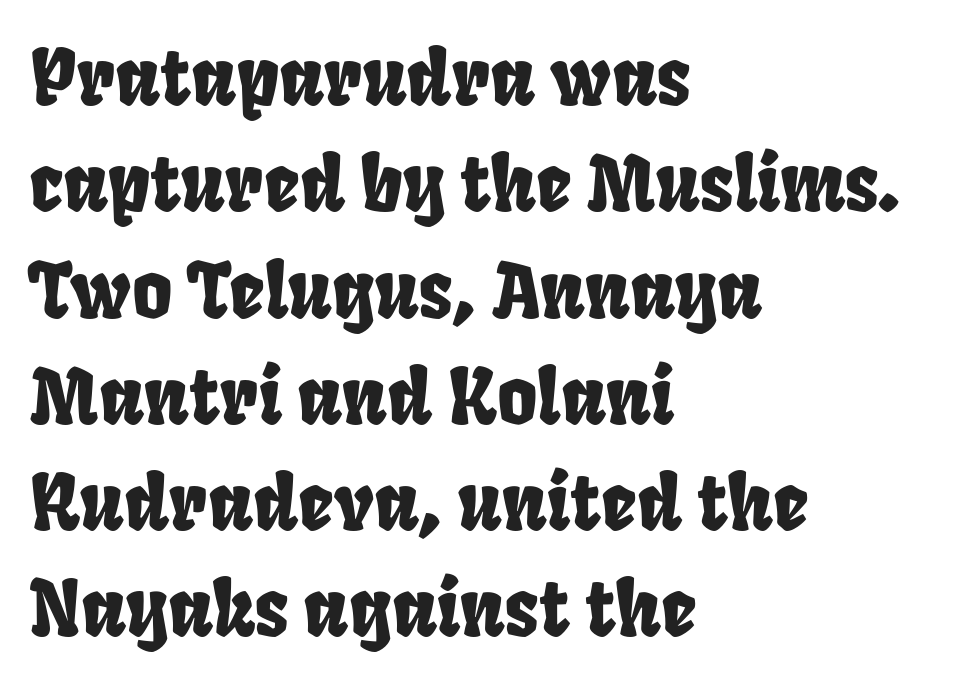
{"serif": "no", "width": "condensed", "stroke_contrast": "low", "x_height": "large", "monospaced": "no", "underline": "no", "align": "left", "line_spacing": "normal", "line_spacing_ratio": 1.38, "letter_spacing": "normal", "letter_spacing_em": 0.0, "glyph_px": 77}
